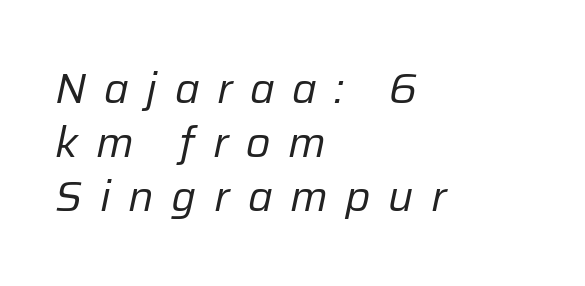
The image shows 42 px regular-weight type, italic (leaning right); set left-aligned, normal line spacing (1.29x), unusually wide letter spacing (+0.42 em), not underlined; low stroke contrast and a medium x-height.
